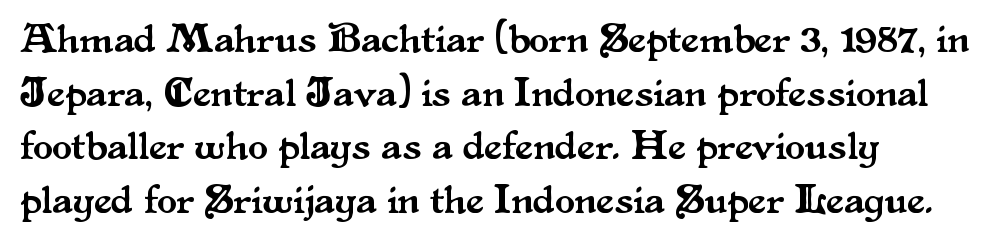
The image shows 40 px serif type, upright; set left-aligned, normal line spacing (1.34x), normal letter spacing, not underlined; medium stroke contrast and a small x-height.
